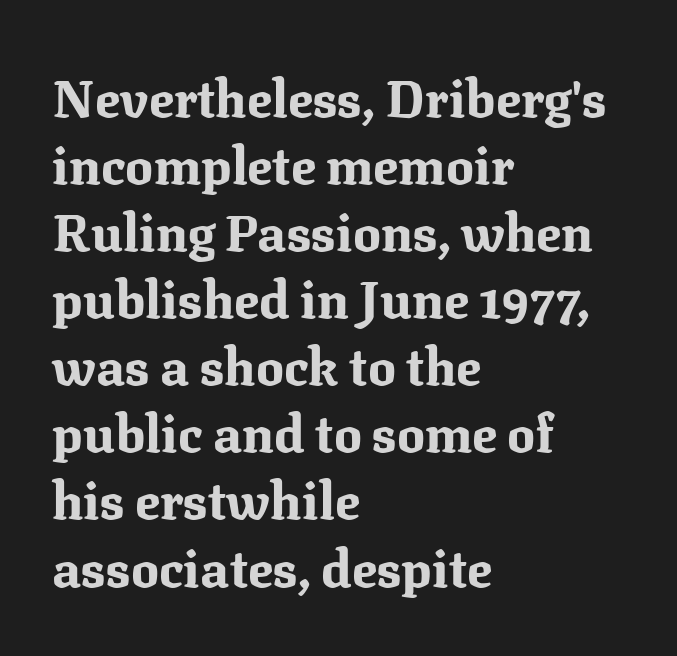
{"serif": "yes", "italic": "no", "bold": "yes", "weight": "bold", "width": "normal", "stroke_contrast": "medium", "x_height": "medium", "monospaced": "no", "underline": "no", "align": "left", "line_spacing": "normal", "line_spacing_ratio": 1.29, "letter_spacing": "normal", "letter_spacing_em": 0.0, "glyph_px": 52}
